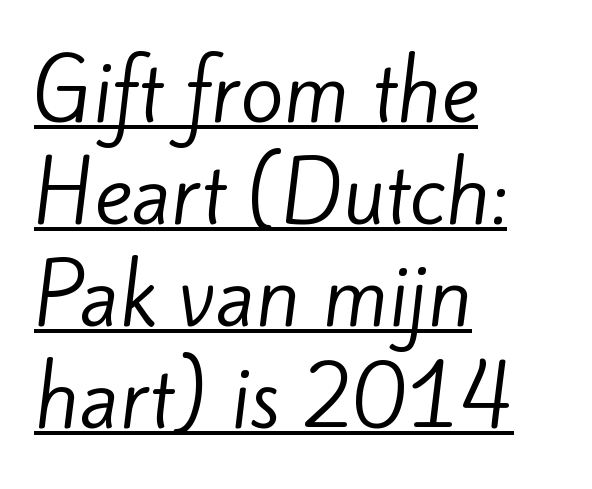
The letters advance in unequal steps, a hallmark of proportional type. In terms of leading, this rendering sits right in the middle. Letter spacing: default. Heft: none added — not bold.
